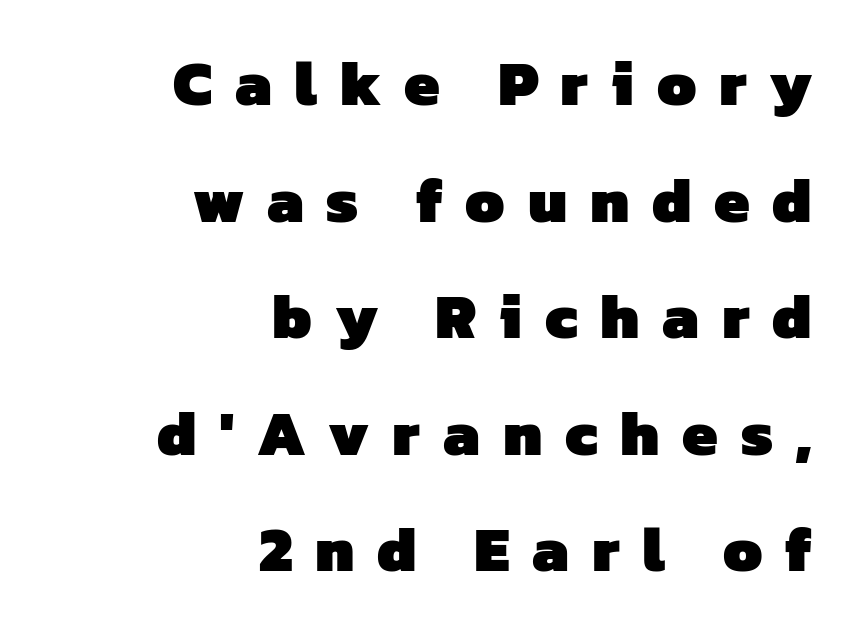
Q: Is the text bold? A: Yes.
Q: Is the typeface a serif or a sans-serif typeface? A: Sans-serif.
Q: Is the text underlined? A: No.
Q: How is the paragraph aligned? A: Right-aligned.
Q: Is the spacing between letters normal or unusually wide? A: Unusually wide.
Q: Width (condensed, normal, or wide)? A: Normal.
Q: Stroke contrast? A: Low.
Q: x-height? A: Medium.
Q: Monospaced? A: No.
